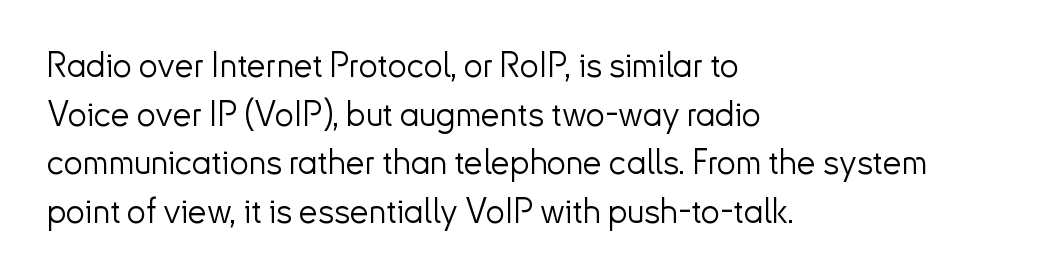
All the whitespace from short lines collects on the right. The type family on display is of the sans-serif kind. The gaps between neighbouring characters are ordinary and unremarkable. Whoever set this chose a conventional vertical rhythm. The typesetting does not lean heavy: it is not bold. This is roman type, the default non-slanted kind.
